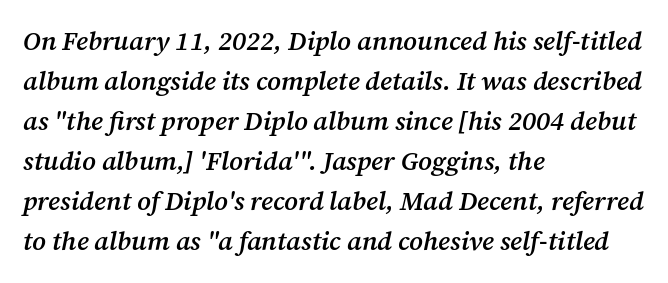
The image shows 26 px text type, italic (leaning right); set left-aligned, normal line spacing (1.54x), normal letter spacing, not underlined.
